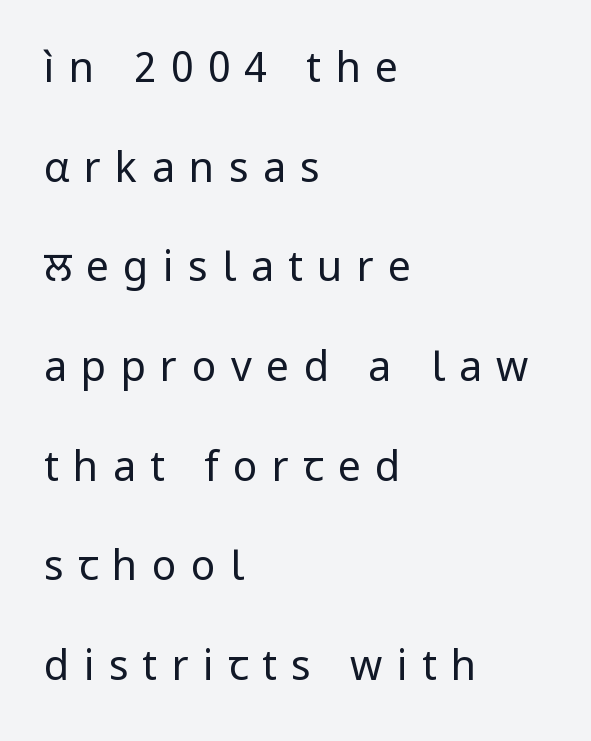
Words appear elongated and porous because spacing is wide. Examine the stroke ends and you'll find no serifs. This reads as an unemphasized weight, regular at the heaviest. Each line starts at the same left margin while the right side varies. Notice the wide empty band between every row — that's loose leading. Italic: no, the glyphs are upright roman.
